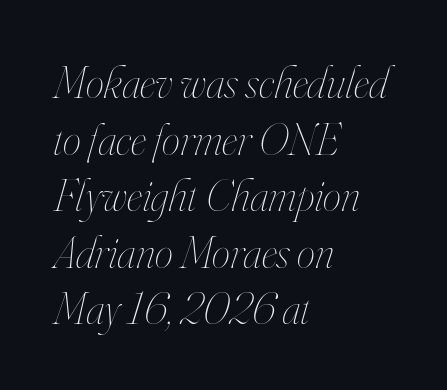
The image shows 46 px thin, condensed type, italic (leaning right); set left-aligned, line spacing 1.23x, normal letter spacing, not underlined; high stroke contrast and a small x-height.
